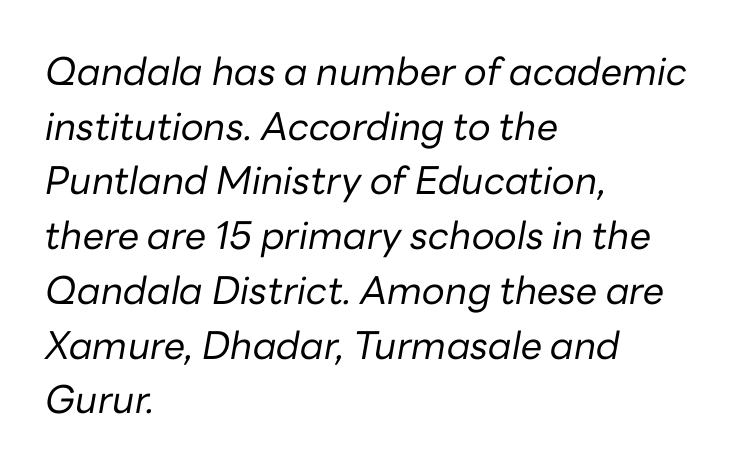
Q: Is the text bold? A: No.
Q: Is the text italic (slanted)? A: Yes, it leans right by about 10 degrees.
Q: Is the text underlined? A: No.
Q: How is the paragraph aligned? A: Left-aligned.
Q: Is the spacing between letters normal or unusually wide? A: Normal.
Q: Is the spacing between lines tight, normal or loose? A: Normal.
Q: Width (condensed, normal, or wide)? A: Normal.
Q: Stroke contrast? A: Low.
Q: x-height? A: Medium.
Q: Monospaced? A: No.
